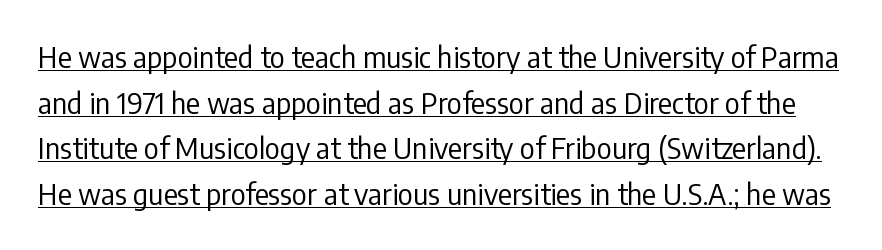
The image shows 29 px regular-weight, condensed sans-serif type, upright; set normal line spacing (1.57x), normal letter spacing, underlined; low stroke contrast and a medium x-height.
